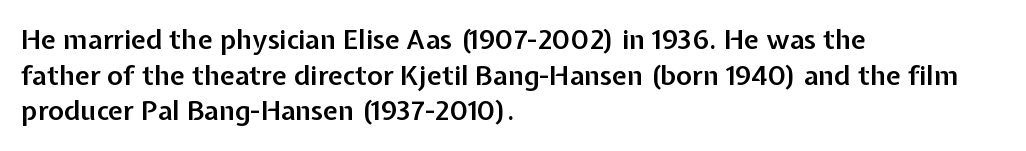
{"italic": "no", "bold": "semi", "underline": "no", "align": "left", "line_spacing": "normal", "line_spacing_ratio": 1.32, "letter_spacing": "normal", "letter_spacing_em": 0.0, "glyph_px": 27}
